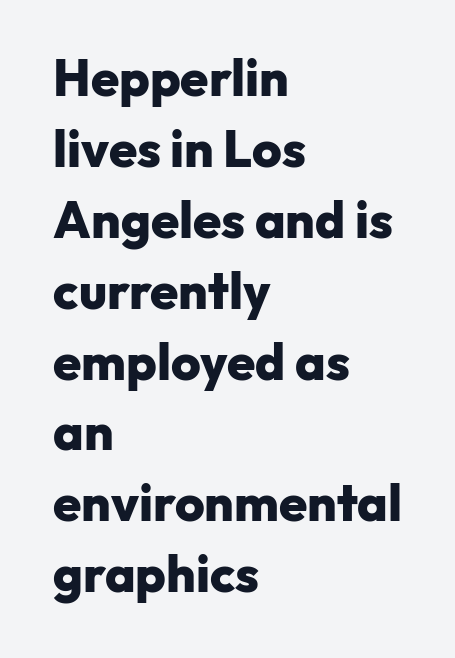
The image shows 51 px heavy sans-serif type, upright; set left-aligned, normal line spacing (1.39x), normal letter spacing, not underlined; low stroke contrast and a medium x-height.
